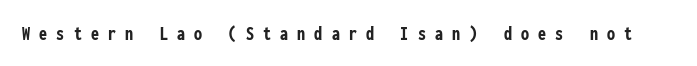
The image shows 20 px bold type, upright; set unusually wide letter spacing (+0.46 em), not underlined.
